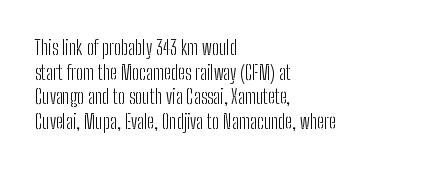
The image shows 20 px text type, upright; set left-aligned, line spacing 1.23x, normal letter spacing, not underlined.
